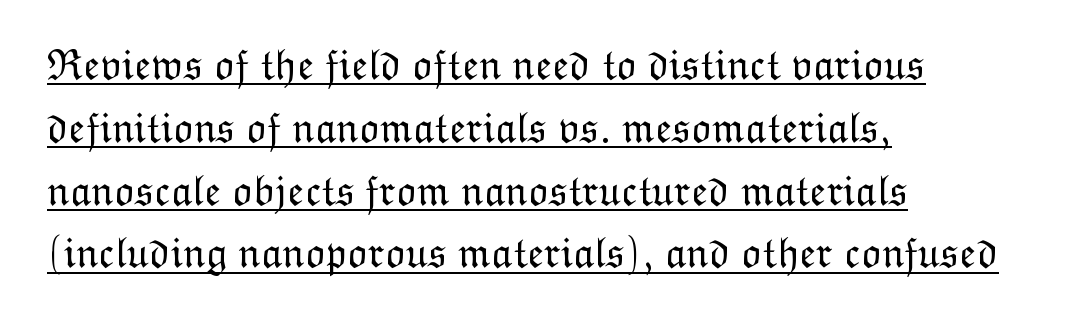
{"italic": "no", "bold": "no", "weight": "light", "width": "normal", "stroke_contrast": "low", "x_height": "medium", "monospaced": "no", "underline": "yes", "align": "left", "line_spacing": "normal", "line_spacing_ratio": 1.46, "letter_spacing": "normal", "letter_spacing_em": 0.0, "glyph_px": 43}
